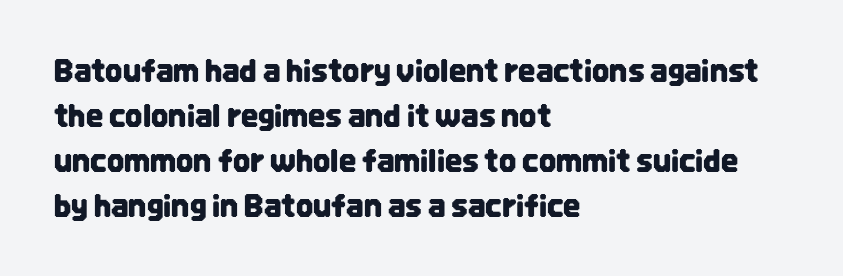
The image shows 30 px condensed sans-serif type, upright; set left-aligned, normal line spacing (1.5x), normal letter spacing, not underlined; low stroke contrast and a large x-height.
